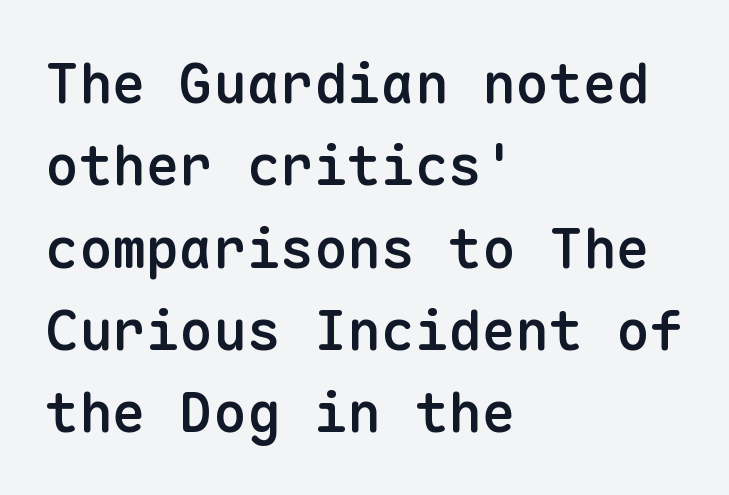
{"serif": "no", "italic": "no", "bold": "semi", "weight": "semibold", "width": "normal", "stroke_contrast": "low", "x_height": "medium", "monospaced": "yes", "underline": "no", "align": "left", "line_spacing": "normal", "line_spacing_ratio": 1.47, "letter_spacing": "normal", "letter_spacing_em": 0.0, "glyph_px": 56}
